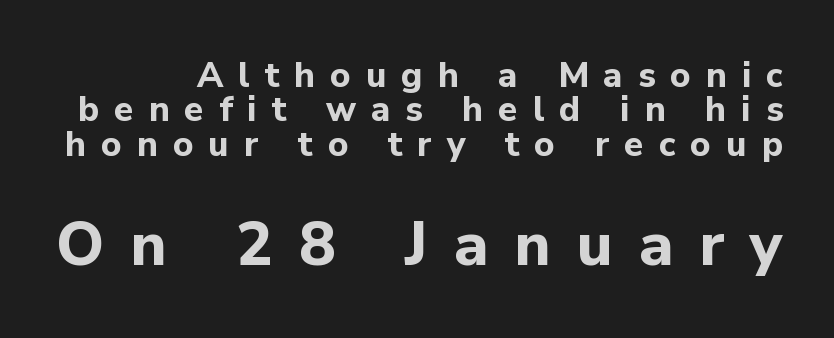
{"serif": "no", "italic": "no", "bold": "yes", "weight": "bold", "width": "normal", "stroke_contrast": "low", "x_height": "medium", "monospaced": "no", "underline": "no", "line_spacing": "tight", "line_spacing_ratio": 0.98, "letter_spacing": "wide", "letter_spacing_em": 0.43, "larger_block": "second", "size_ratio": 1.74, "glyph_px": 61}
